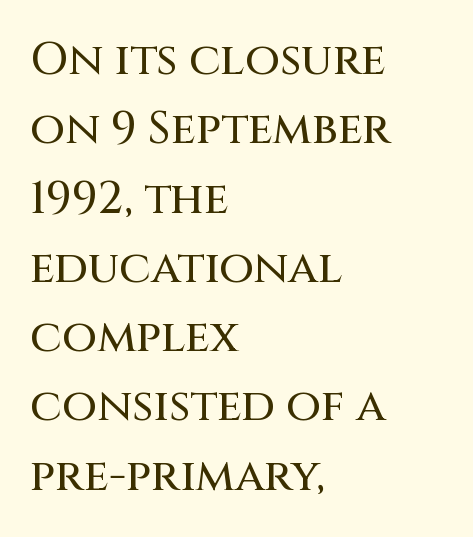
Q: Is the text italic (slanted)? A: No, it is upright.
Q: Is the typeface a serif or a sans-serif typeface? A: Sans-serif.
Q: Is the text underlined? A: No.
Q: How is the paragraph aligned? A: Left-aligned.
Q: Is the spacing between letters normal or unusually wide? A: Normal.
Q: Is the spacing between lines tight, normal or loose? A: Normal.
Q: Width (condensed, normal, or wide)? A: Normal.
Q: Stroke contrast? A: Medium.
Q: x-height? A: Large.
Q: Monospaced? A: No.
